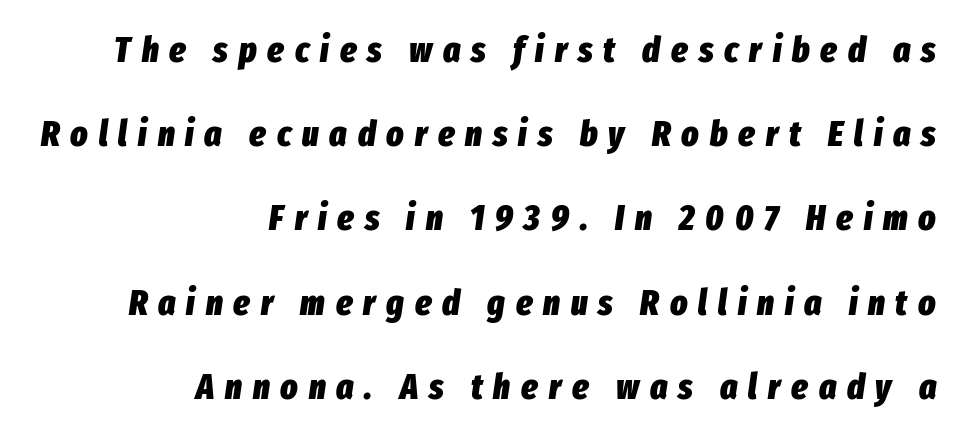
{"italic": "yes", "lean": "right", "slant_degrees": 8, "bold": "yes", "weight": "heavy", "width": "condensed", "stroke_contrast": "low", "x_height": "medium", "monospaced": "no", "underline": "no", "align": "right", "line_spacing": "loose", "line_spacing_ratio": 2.34, "letter_spacing": "wide", "letter_spacing_em": 0.3, "glyph_px": 36}
